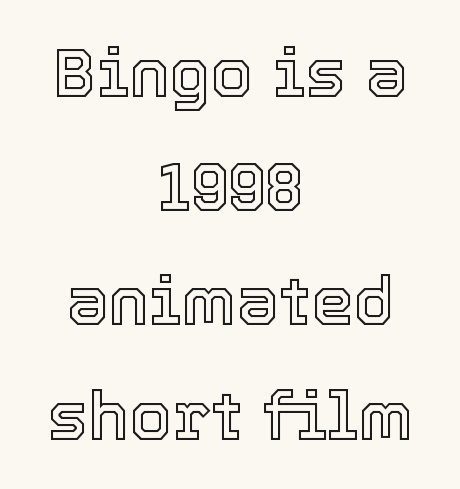
{"italic": "no", "width": "normal", "x_height": "medium", "monospaced": "no", "underline": "no", "align": "center", "line_spacing": "normal", "line_spacing_ratio": 1.68, "letter_spacing": "normal", "letter_spacing_em": 0.0, "glyph_px": 68}
